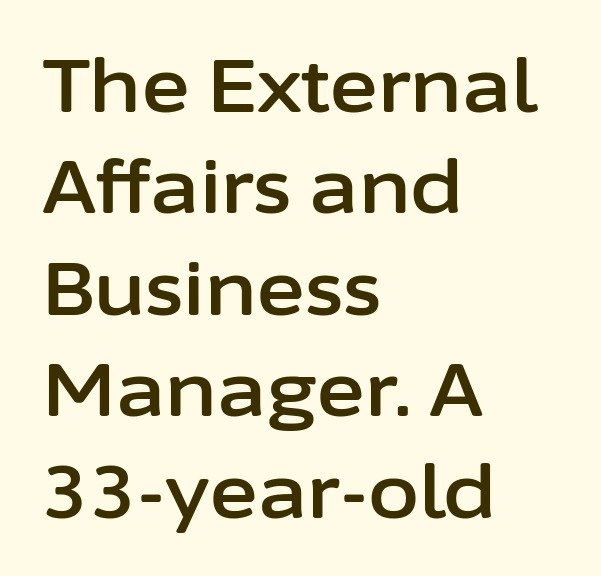
The image shows 74 px sans-serif type, upright; set left-aligned, normal line spacing (1.37x), normal letter spacing, not underlined; low stroke contrast and a medium x-height.
